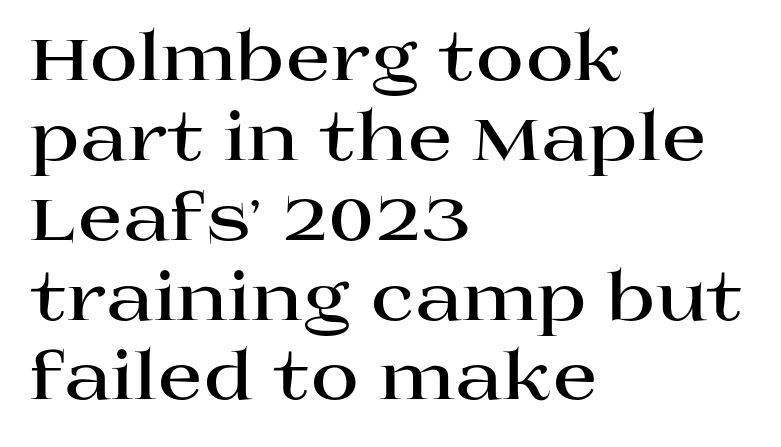
{"serif": "yes", "italic": "no", "bold": "yes", "weight": "bold", "width": "wide", "stroke_contrast": "high", "x_height": "large", "monospaced": "no", "underline": "no", "align": "left", "line_spacing_ratio": 1.21, "letter_spacing": "normal", "letter_spacing_em": 0.0, "glyph_px": 66}
